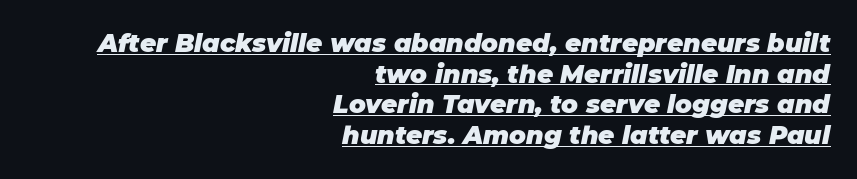
Q: Is the text bold? A: Yes.
Q: Is the text italic (slanted)? A: Yes, it leans right by about 11 degrees.
Q: Is the text underlined? A: Yes.
Q: How is the paragraph aligned? A: Right-aligned.
Q: Is the spacing between letters normal or unusually wide? A: Normal.
